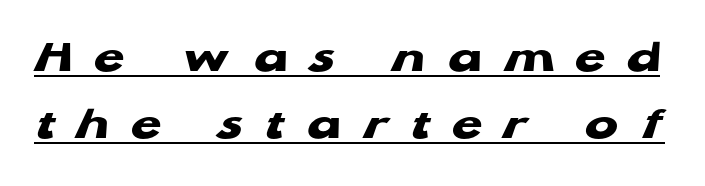
{"serif": "no", "bold": "yes", "weight": "heavy", "width": "wide", "stroke_contrast": "low", "x_height": "medium", "monospaced": "no", "underline": "yes", "line_spacing": "normal", "line_spacing_ratio": 1.37, "letter_spacing": "wide", "letter_spacing_em": 0.45, "glyph_px": 49}
